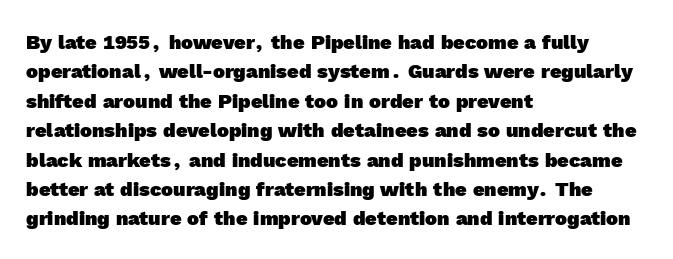
Q: Is the text bold? A: Yes.
Q: Is the text underlined? A: No.
Q: How is the paragraph aligned? A: Left-aligned.
Q: Is the spacing between letters normal or unusually wide? A: Normal.
Q: Is the spacing between lines tight, normal or loose? A: Normal.
